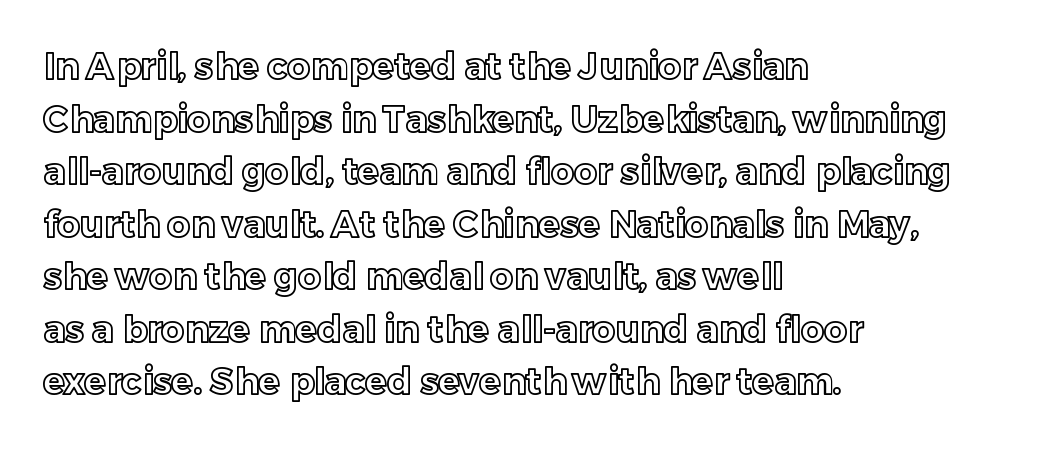
{"italic": "no", "width": "normal", "x_height": "medium", "monospaced": "no", "underline": "no", "align": "left", "line_spacing": "normal", "line_spacing_ratio": 1.46, "letter_spacing": "normal", "letter_spacing_em": 0.0, "glyph_px": 36}
